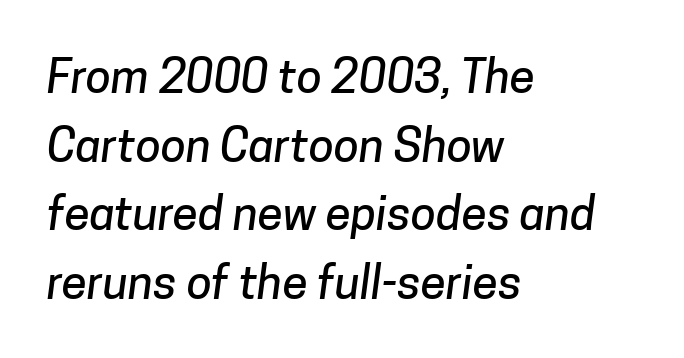
A bare baseline throughout the passage. Horizontally, the lines are justified to the leading edge only. Does the leading feel generous? No, just average. The line texture is even and compact thanks to regular tracking. No feet cap the strokes, marking this as sans-serif type.
